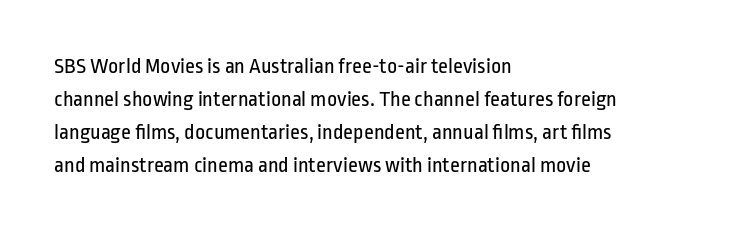
{"italic": "no", "bold": "no", "underline": "no", "align": "left", "line_spacing": "normal", "line_spacing_ratio": 1.5, "letter_spacing": "normal", "letter_spacing_em": 0.0, "glyph_px": 22}
